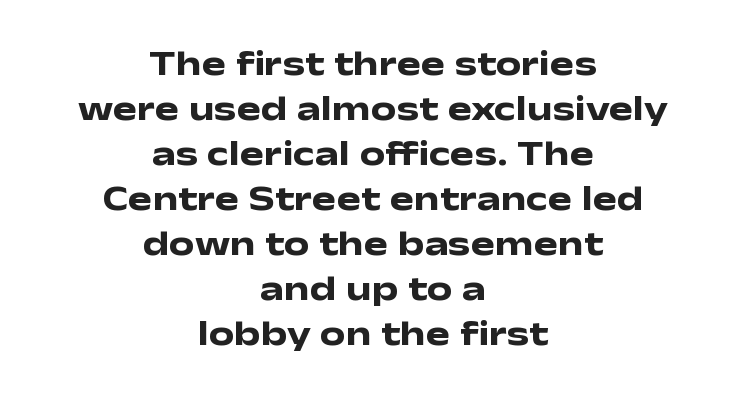
The image shows 36 px heavy, wide sans-serif type, upright; set centered, normal line spacing (1.25x), normal letter spacing, not underlined; low stroke contrast and a medium x-height.
